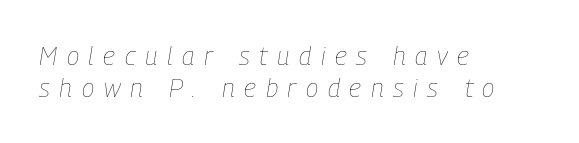
{"italic": "yes", "lean": "right", "slant_degrees": 9, "bold": "no", "underline": "no", "align": "left", "line_spacing": "normal", "line_spacing_ratio": 1.25, "letter_spacing": "wide", "letter_spacing_em": 0.37, "glyph_px": 26}
